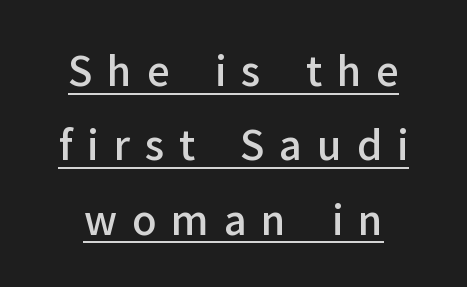
{"serif": "no", "italic": "no", "bold": "semi", "weight": "semibold", "width": "normal", "stroke_contrast": "low", "x_height": "medium", "monospaced": "no", "underline": "yes", "line_spacing_ratio": 1.86, "letter_spacing": "wide", "letter_spacing_em": 0.37, "glyph_px": 40}
